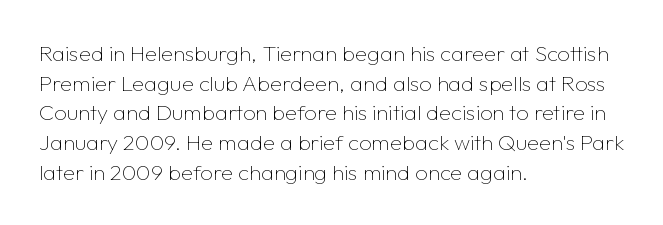
Unmarked baselines from the first word to the last. The designer left line spacing at the default. The rendering anchors every line to the left-hand side. The gaps between neighbouring characters are ordinary and unremarkable. The type sits square on the baseline with zero lean.
